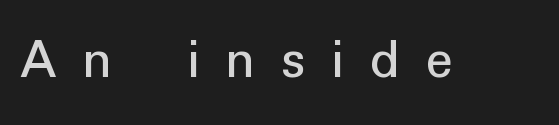
{"serif": "no", "italic": "no", "width": "normal", "stroke_contrast": "low", "x_height": "medium", "monospaced": "no", "underline": "no", "letter_spacing": "wide", "letter_spacing_em": 0.46, "glyph_px": 57}
